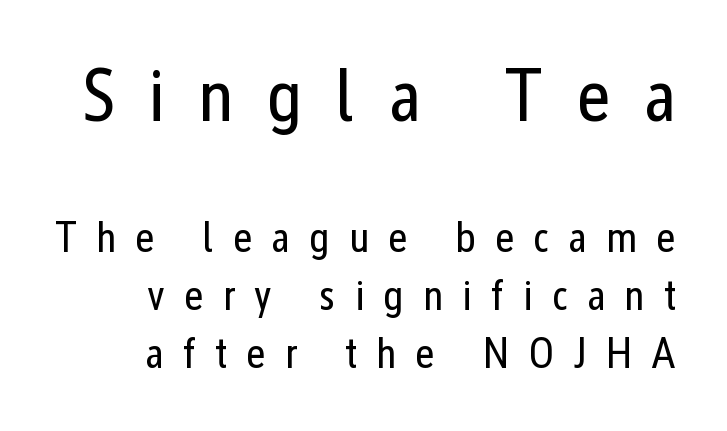
{"serif": "no", "italic": "no", "bold": "no", "weight": "regular", "width": "condensed", "stroke_contrast": "low", "x_height": "medium", "monospaced": "no", "underline": "no", "align": "right", "line_spacing": "normal", "line_spacing_ratio": 1.35, "letter_spacing": "wide", "letter_spacing_em": 0.44, "larger_block": "first", "size_ratio": 1.74, "glyph_px": 75}
